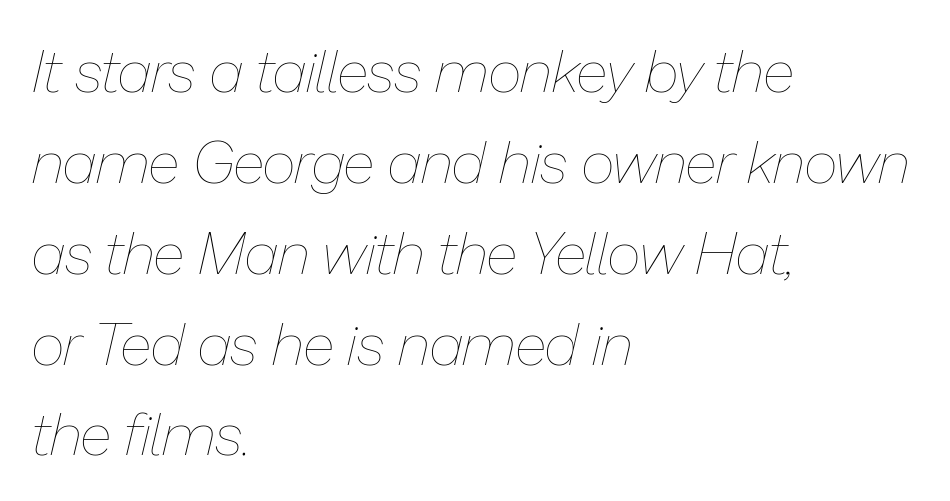
{"italic": "yes", "lean": "right", "slant_degrees": 13, "bold": "no", "weight": "thin", "width": "normal", "stroke_contrast": "low", "x_height": "medium", "monospaced": "no", "underline": "no", "align": "left", "line_spacing": "normal", "line_spacing_ratio": 1.54, "letter_spacing": "normal", "letter_spacing_em": 0.0, "glyph_px": 59}
